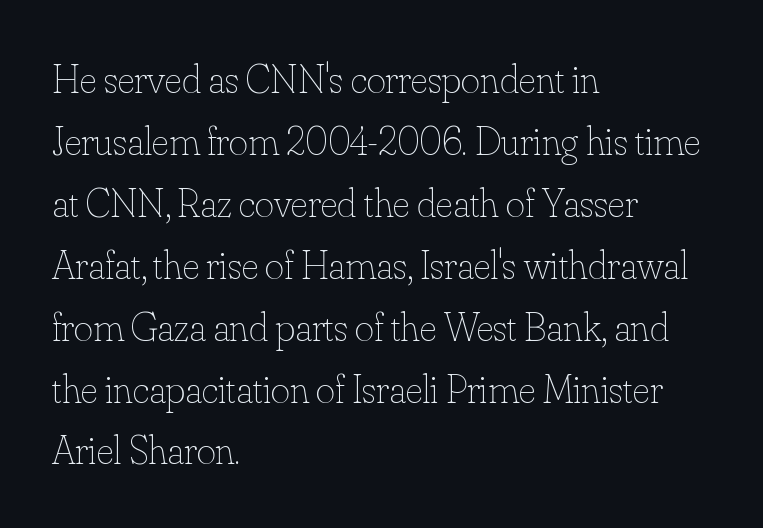
Q: Is the text bold? A: No.
Q: Is the text italic (slanted)? A: No, it is upright.
Q: Is the text underlined? A: No.
Q: How is the paragraph aligned? A: Left-aligned.
Q: Is the spacing between letters normal or unusually wide? A: Normal.
Q: Is the spacing between lines tight, normal or loose? A: Normal.
Q: Width (condensed, normal, or wide)? A: Normal.
Q: Stroke contrast? A: Low.
Q: x-height? A: Small.
Q: Monospaced? A: No.
